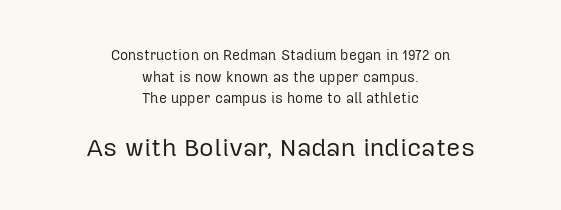
The image shows 25 px text type, upright; set centered, normal line spacing (1.55x), normal letter spacing, not underlined; the second (bottom) block is 1.79x larger.
